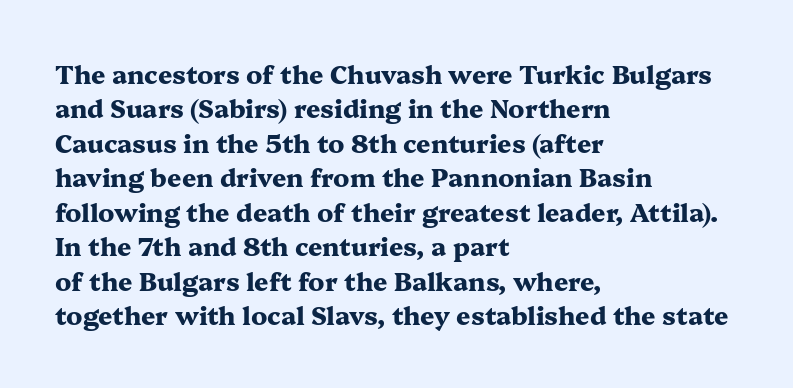
The image shows 25 px bold type, upright; set left-aligned, normal line spacing (1.38x), normal letter spacing, not underlined.
